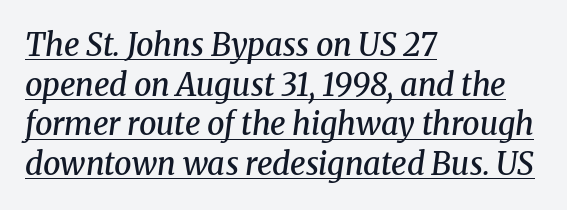
Is this a fixed-width face? No — the glyphs have proportional, varying widths. No extra tracking has been applied to these lines. Looking at the ascenders, they clearly lean. Students, observe the line beneath the letters — that is underlining. Layout note: lines flush left.
